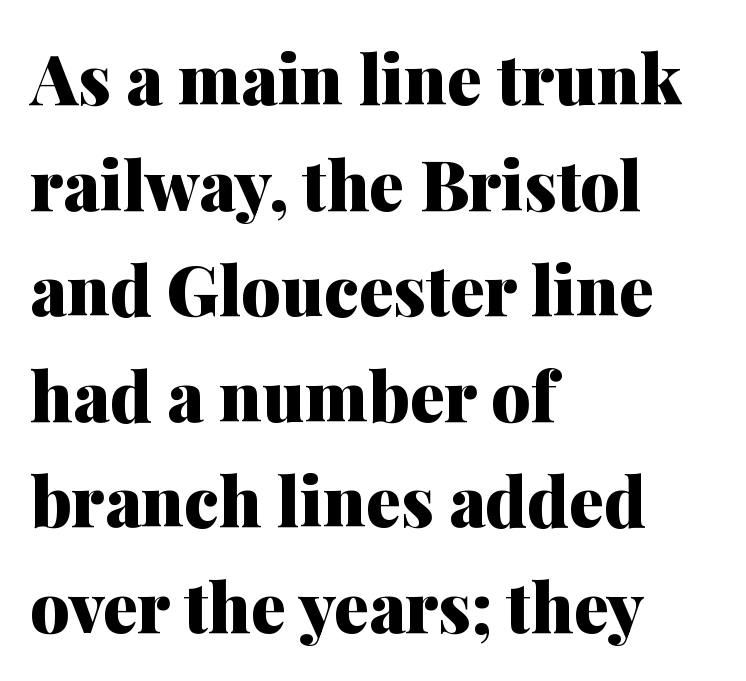
These words are printed bold, with thick strokes throughout. These lines were composed using upright roman letters. Students, note that the glyphs here touch the page at normal intervals. A typesetter would call this leading conventional body-copy spacing. Examine the stroke ends and you'll spot serifs. These lines are rendered in a variable-pitch font.
